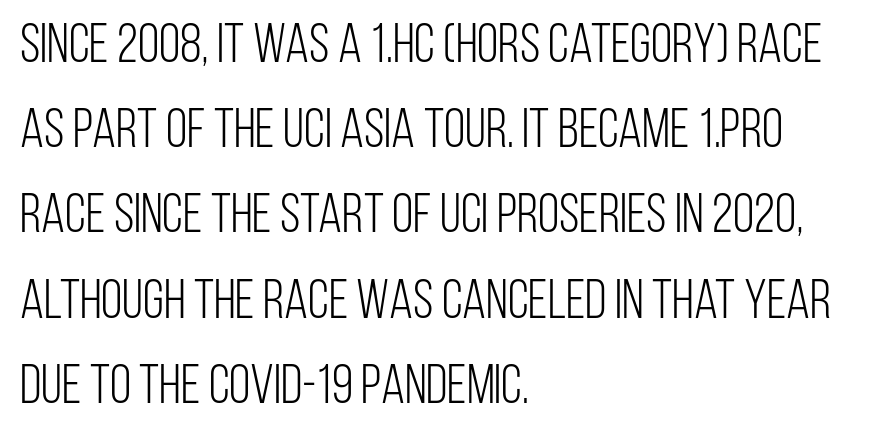
Descenders hang freely into open space. Each line starts at the same left margin while the right side varies. Serifs: no, the terminals of the letterforms are clean. Think of a printed novel: that variable character pitch is what you see here.
